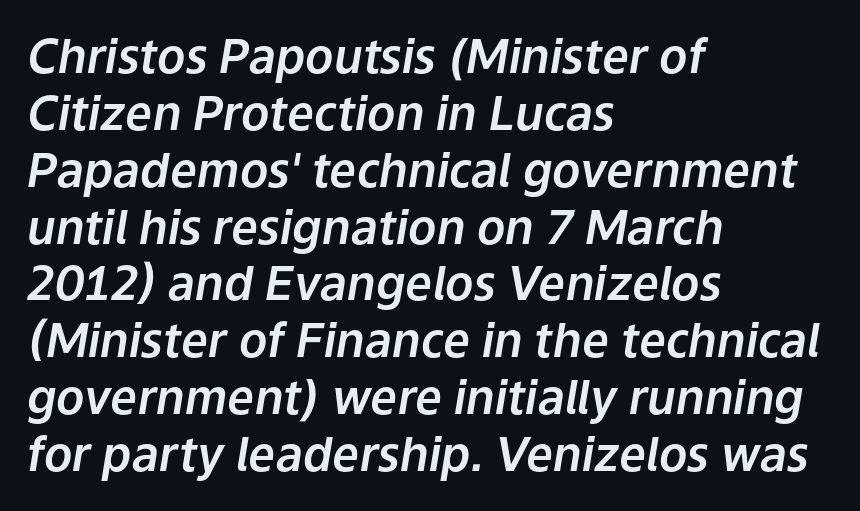
The image shows 47 px text type, italic (leaning right); set left-aligned, line spacing 1.21x, normal letter spacing, not underlined; low stroke contrast and a medium x-height.
